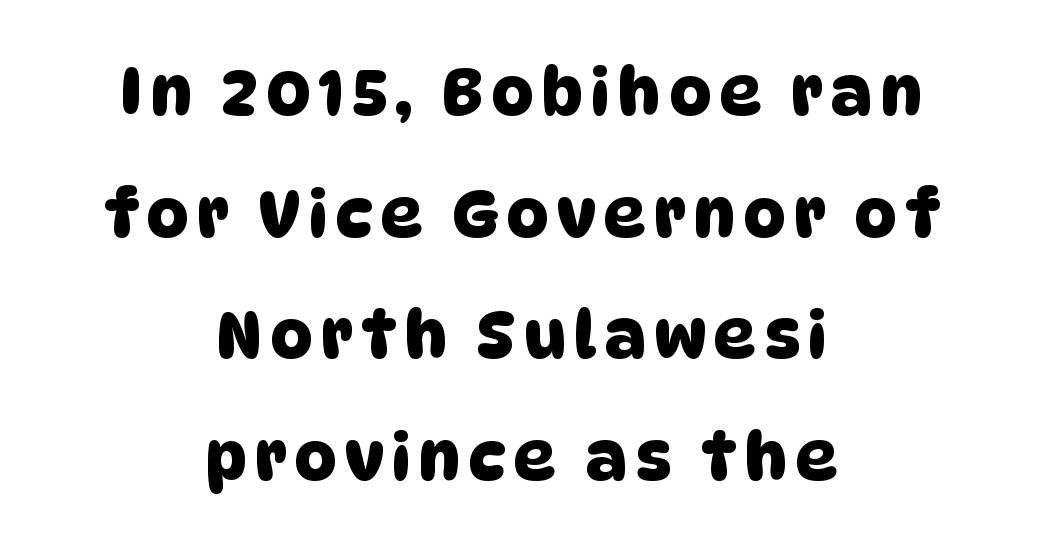
{"serif": "no", "width": "normal", "stroke_contrast": "low", "x_height": "large", "monospaced": "no", "underline": "no", "align": "center", "line_spacing_ratio": 1.87, "glyph_px": 65}
